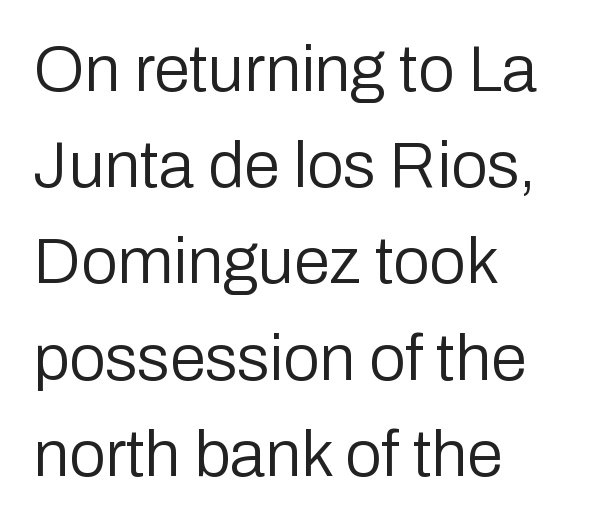
Q: Is the text bold? A: No.
Q: Is the text italic (slanted)? A: No, it is upright.
Q: Is the typeface a serif or a sans-serif typeface? A: Sans-serif.
Q: Is the text underlined? A: No.
Q: How is the paragraph aligned? A: Left-aligned.
Q: Is the spacing between letters normal or unusually wide? A: Normal.
Q: Is the spacing between lines tight, normal or loose? A: Normal.
Q: Width (condensed, normal, or wide)? A: Normal.
Q: Stroke contrast? A: Low.
Q: x-height? A: Medium.
Q: Monospaced? A: No.
